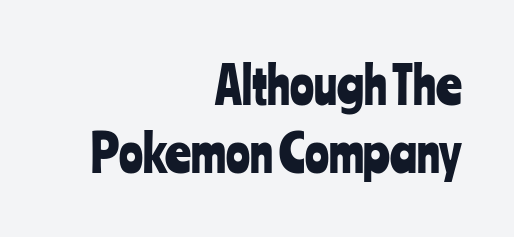
The image shows 50 px condensed sans-serif type, upright; set right-aligned, normal line spacing (1.37x), normal letter spacing, not underlined; low stroke contrast and a medium x-height.
